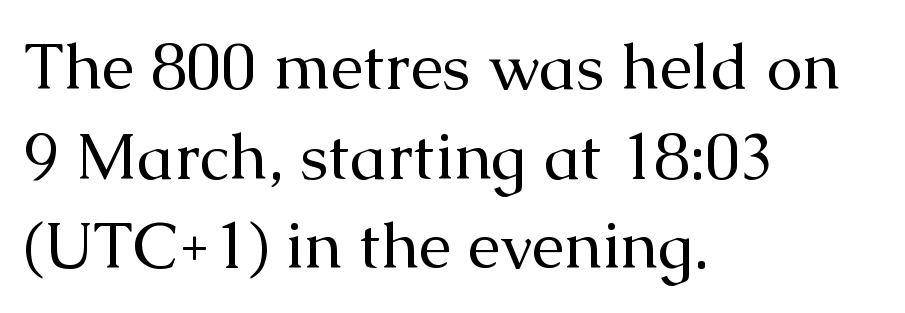
{"serif": "yes", "italic": "no", "bold": "no", "weight": "regular", "width": "normal", "stroke_contrast": "medium", "x_height": "medium", "monospaced": "no", "underline": "no", "align": "left", "line_spacing": "normal", "line_spacing_ratio": 1.38, "letter_spacing": "normal", "letter_spacing_em": 0.0, "glyph_px": 65}
